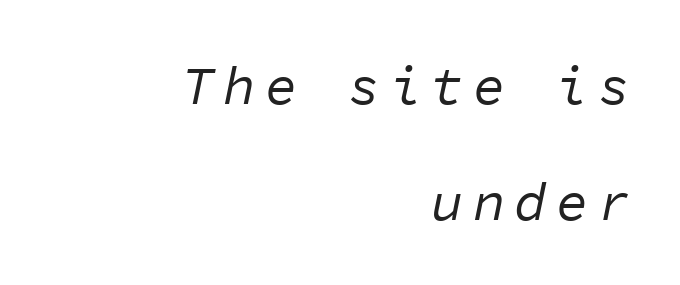
These lines are rendered in a fixed-pitch font. Unbolded letterforms with no extra heft. Short and long lines alike share a common ending point at right. The space directly below the letters is spotless. These lines stand farther apart than default settings would place them. Slant detected: the letters are inclined.
